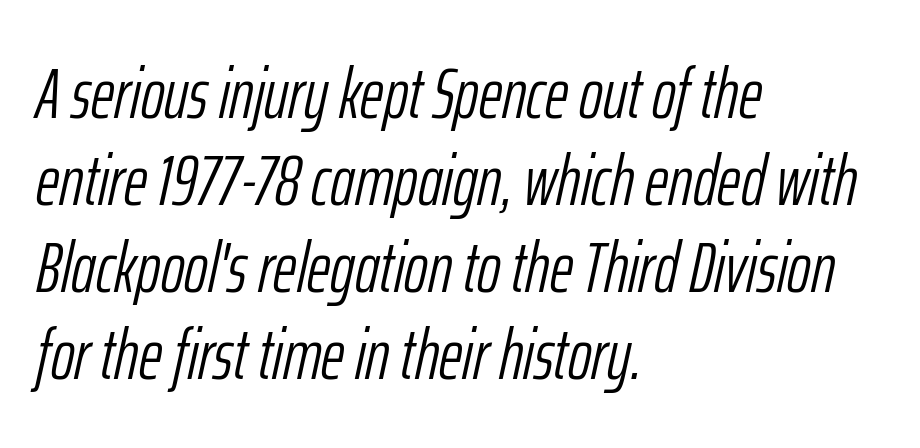
The image shows 72 px light, condensed type, italic (leaning right); set left-aligned, line spacing 1.21x, normal letter spacing, not underlined; low stroke contrast and a medium x-height.
